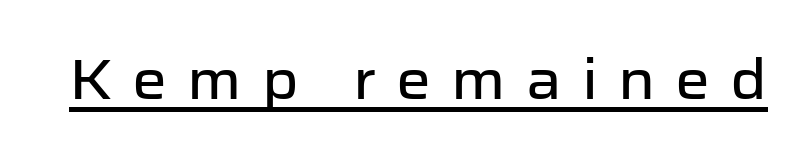
The passage shown has open, widely tracked lettering throughout. These lines are rendered in a variable-pitch font. Somebody hit Ctrl+U on this one — the words are underlined. The glyphs in this specimen are sans serif. The axis of the letterforms is exactly vertical.
